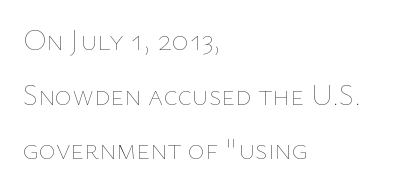
The gaps between neighbouring characters are ordinary and unremarkable. A bare baseline throughout the passage. Weight: in the light-to-regular range. A typesetter would mark this as roman, not italic. The passage shown is typed in a proportional face where columns would drift.
